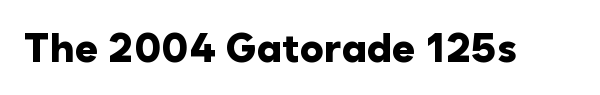
The image shows 40 px heavy sans-serif type, upright; set normal letter spacing, not underlined; low stroke contrast and a medium x-height.
